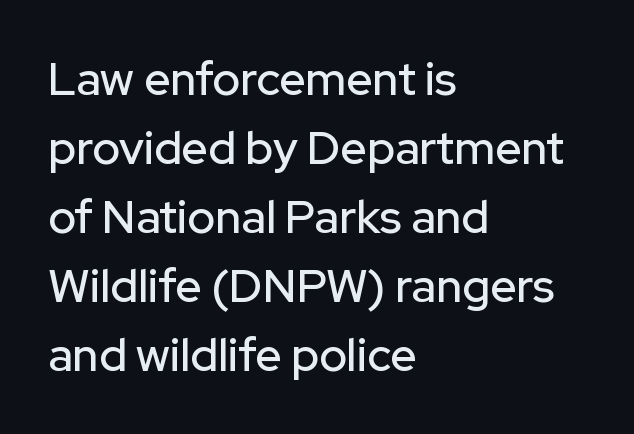
Q: Is the text italic (slanted)? A: No, it is upright.
Q: Is the typeface a serif or a sans-serif typeface? A: Sans-serif.
Q: Is the text underlined? A: No.
Q: How is the paragraph aligned? A: Left-aligned.
Q: Is the spacing between letters normal or unusually wide? A: Normal.
Q: Is the spacing between lines tight, normal or loose? A: Normal.
Q: Width (condensed, normal, or wide)? A: Normal.
Q: Stroke contrast? A: Low.
Q: x-height? A: Medium.
Q: Monospaced? A: No.
